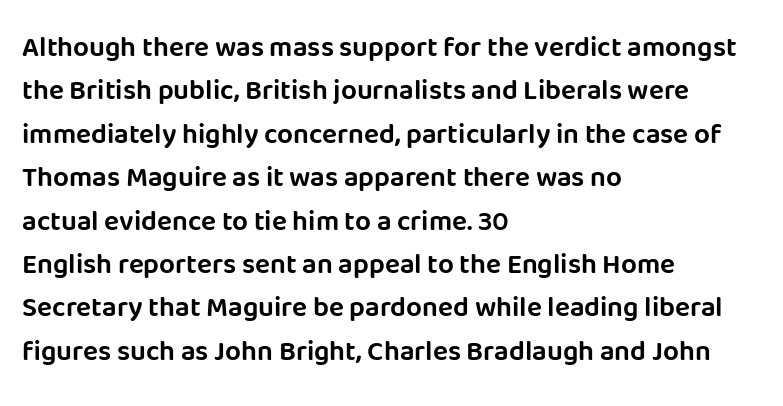
Ascenders rise straight up at ninety degrees. These lines are rendered in a variable-pitch font. How are the letters spaced? Ordinarily, with no added tracking. A clean baseline with only descenders dipping below it.
